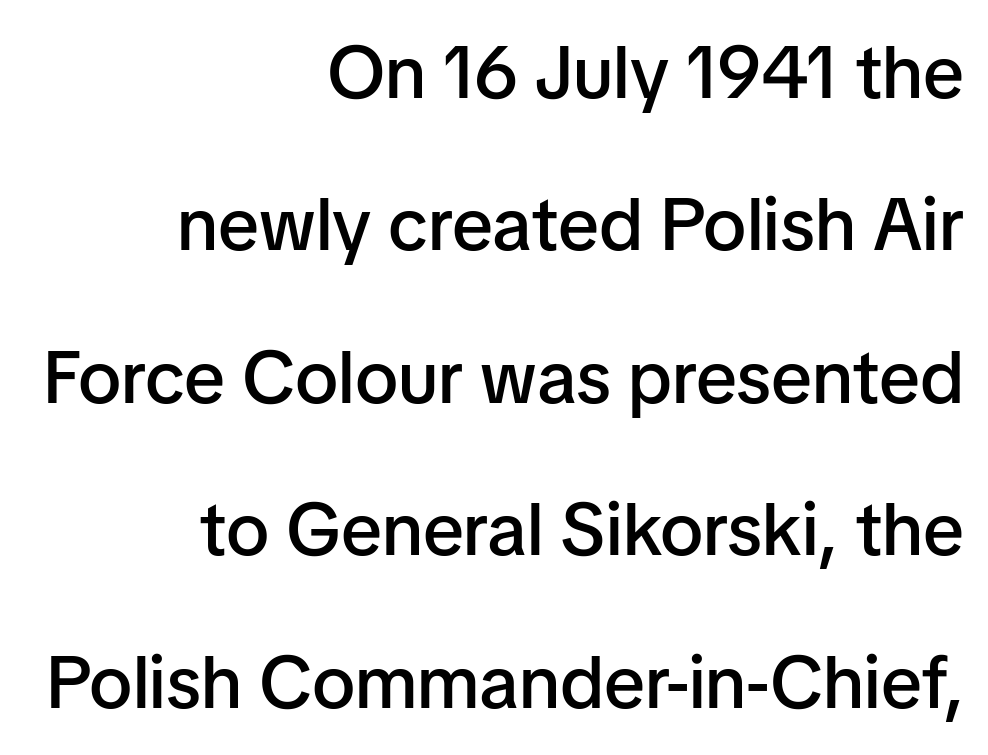
{"serif": "no", "italic": "no", "bold": "semi", "weight": "semibold", "width": "normal", "stroke_contrast": "low", "x_height": "medium", "monospaced": "no", "underline": "no", "align": "right", "line_spacing": "loose", "line_spacing_ratio": 2.06, "letter_spacing": "normal", "letter_spacing_em": 0.0, "glyph_px": 74}
